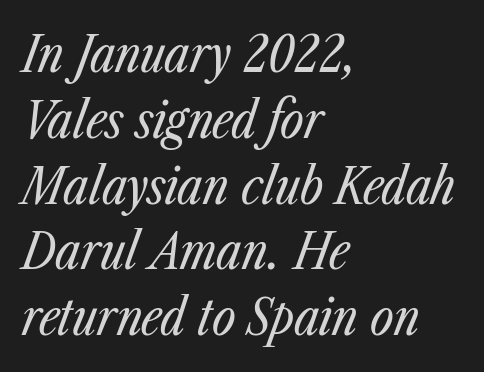
Horizontally, the lines are justified to the leading edge only. Is this a fixed-width face? No — the glyphs have proportional, varying widths. Regular leading. These glyphs show unthickened strokes, regular width or finer.
